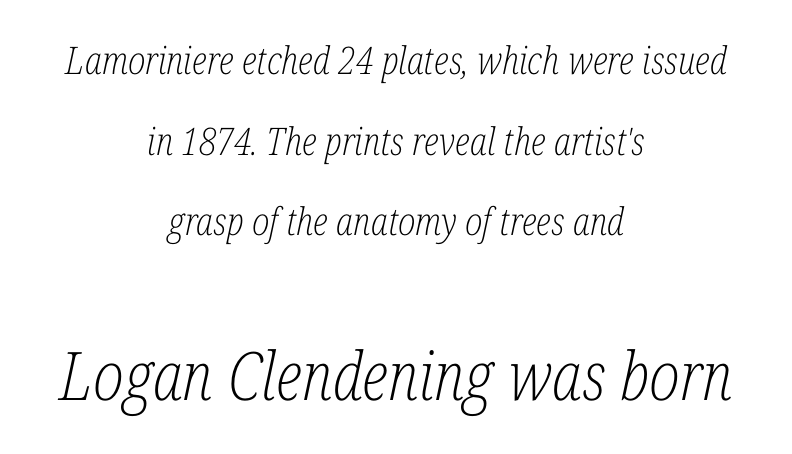
{"serif": "yes", "italic": "yes", "lean": "right", "slant_degrees": 12, "bold": "no", "weight": "light", "width": "condensed", "stroke_contrast": "low", "x_height": "medium", "monospaced": "no", "underline": "no", "align": "center", "line_spacing": "loose", "line_spacing_ratio": 2.12, "letter_spacing": "normal", "letter_spacing_em": 0.0, "larger_block": "second", "size_ratio": 1.76, "glyph_px": 67}
